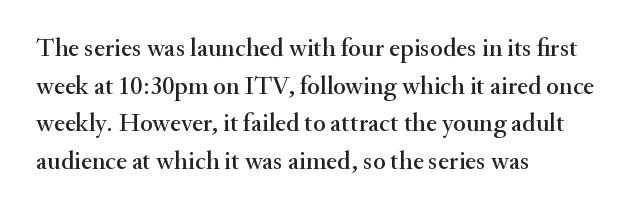
{"italic": "no", "underline": "no", "align": "left", "line_spacing": "normal", "line_spacing_ratio": 1.45, "letter_spacing": "normal", "letter_spacing_em": 0.0, "glyph_px": 26}
